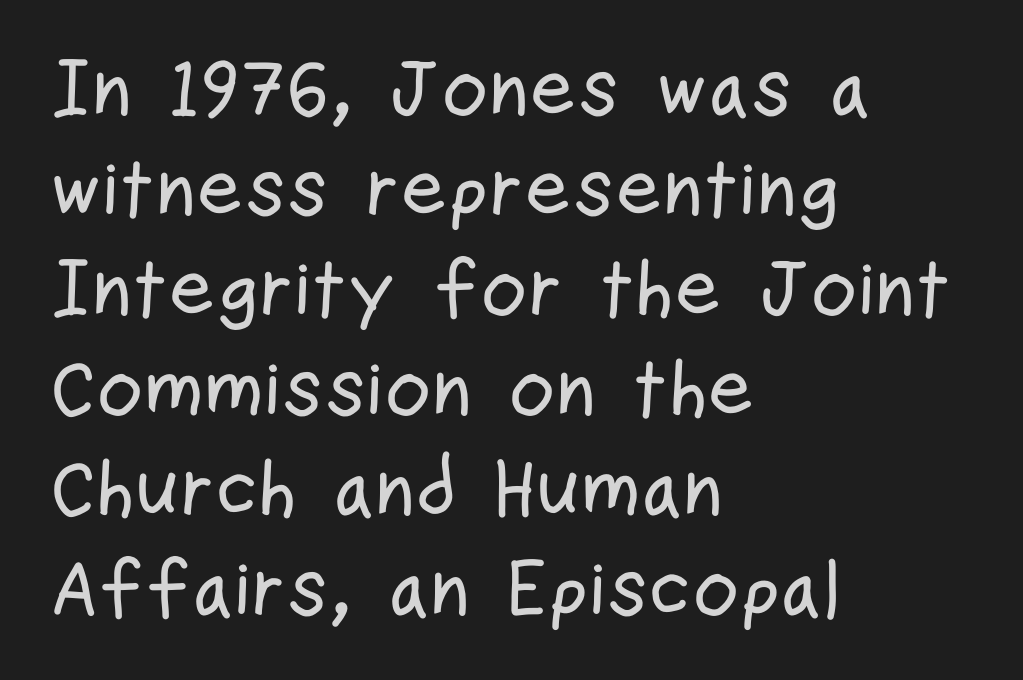
The image shows 80 px condensed sans-serif type, upright; set left-aligned, normal line spacing (1.25x), normal letter spacing, not underlined; low stroke contrast and a medium x-height.
